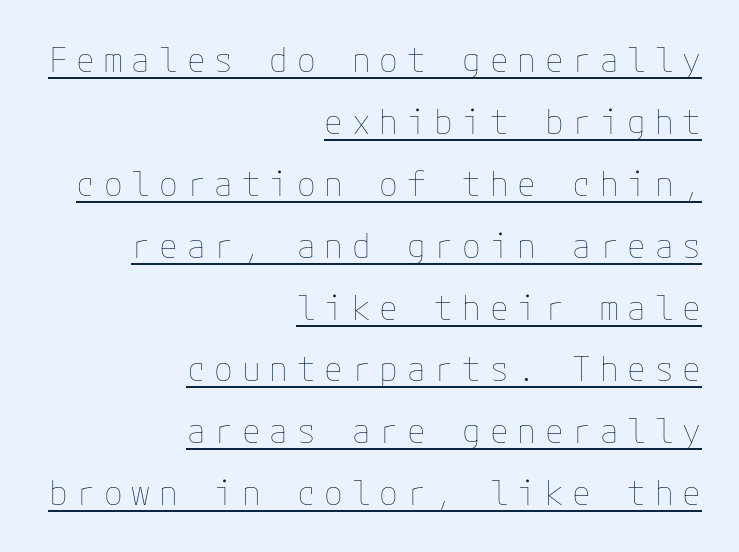
This sample carries an underscore along the baseline area. Italic? Not at all — the glyphs are vertical. Summary of weight: not heavy and not bold. Compared with a flush-left layout, this one pins lines to the opposite, right side.
